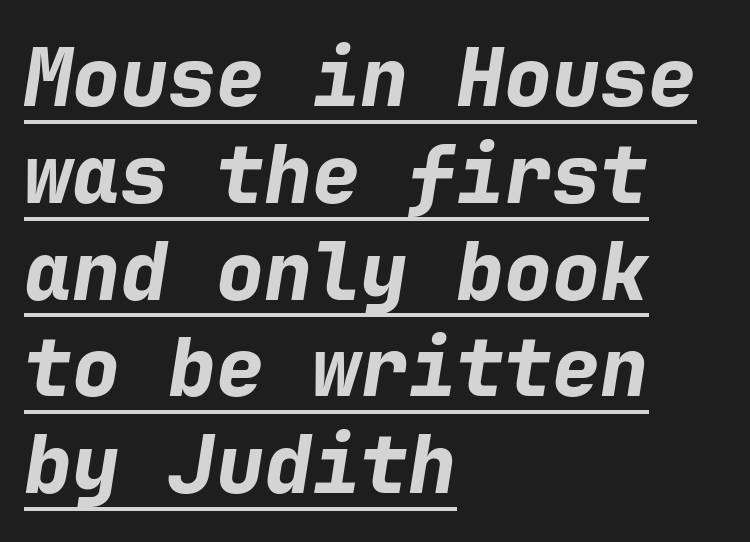
{"italic": "yes", "lean": "right", "slant_degrees": 9, "bold": "yes", "weight": "bold", "width": "normal", "stroke_contrast": "low", "x_height": "medium", "monospaced": "yes", "underline": "yes", "align": "left", "line_spacing_ratio": 1.21, "letter_spacing": "normal", "letter_spacing_em": 0.0, "glyph_px": 80}
